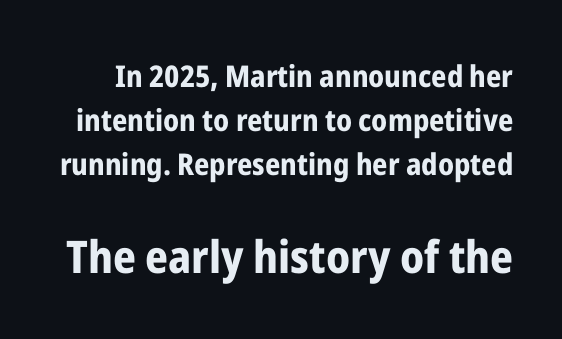
Q: Is the text bold? A: Yes.
Q: Is the text italic (slanted)? A: No, it is upright.
Q: Is the typeface a serif or a sans-serif typeface? A: Sans-serif.
Q: Is the text underlined? A: No.
Q: Is the spacing between letters normal or unusually wide? A: Normal.
Q: Is the spacing between lines tight, normal or loose? A: Normal.
Q: Which block of text is set in a larger size, the first (top) or the second (bottom)? A: The second (bottom) one.
Q: Width (condensed, normal, or wide)? A: Condensed.
Q: Stroke contrast? A: Low.
Q: x-height? A: Medium.
Q: Monospaced? A: No.
